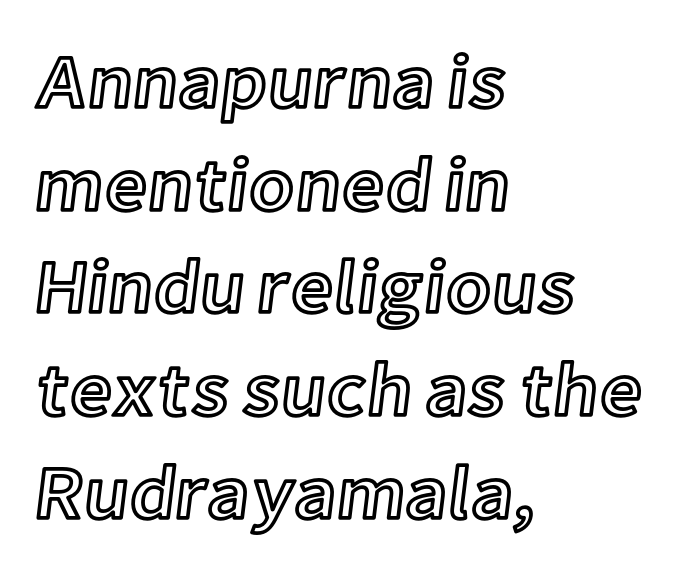
Q: Is the text italic (slanted)? A: Yes.
Q: Is the text underlined? A: No.
Q: How is the paragraph aligned? A: Left-aligned.
Q: Is the spacing between letters normal or unusually wide? A: Normal.
Q: Is the spacing between lines tight, normal or loose? A: Normal.
Q: Width (condensed, normal, or wide)? A: Normal.
Q: x-height? A: Medium.
Q: Monospaced? A: No.
